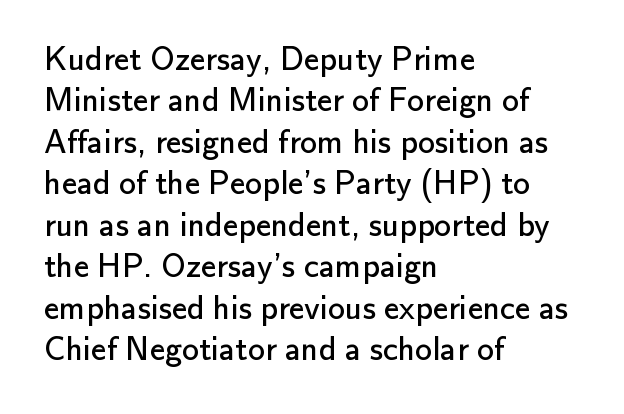
The image shows 34 px regular-weight sans-serif type, upright; set left-aligned, line spacing 1.22x, normal letter spacing, not underlined; low stroke contrast and a small x-height.
